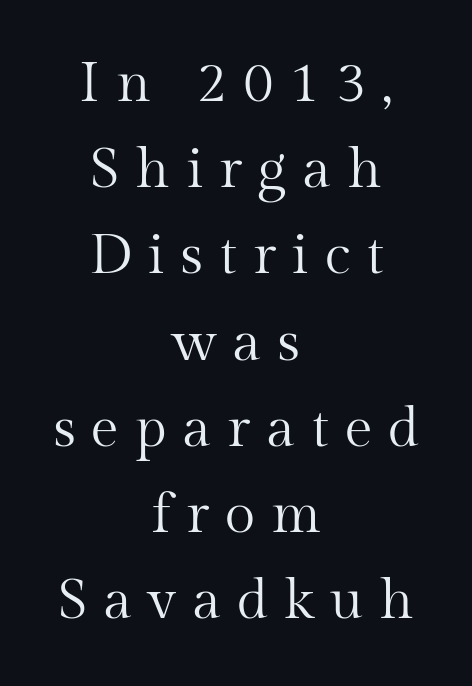
The image shows 56 px regular-weight serif type, upright; set centered, normal line spacing (1.54x), unusually wide letter spacing (+0.28 em), not underlined; medium stroke contrast and a medium x-height.
